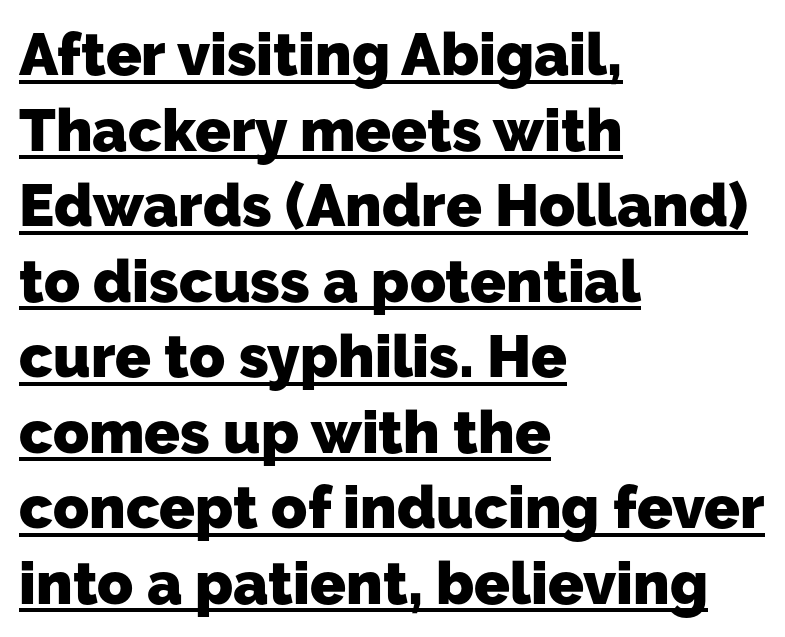
Font category for this specimen: sans-serif. The letters advance in unequal steps, a hallmark of proportional type. Does the leading feel generous? No, just average. Bold? Absolutely — the strokes are thick and heavy.
